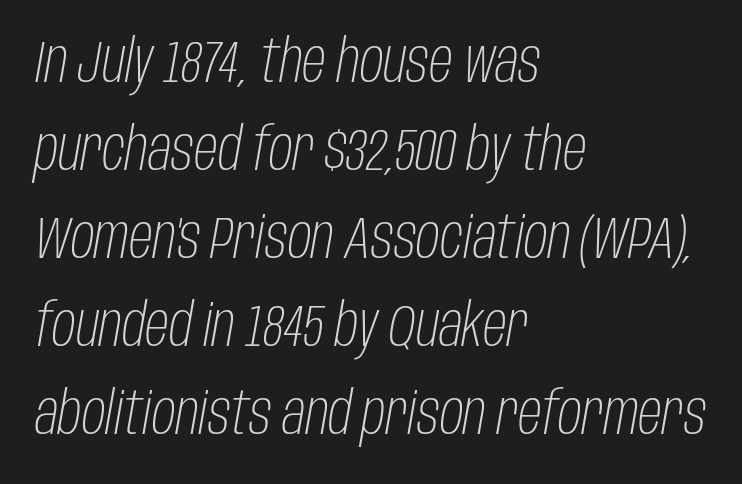
Proportional: the letters do not fall into vertical columns. Teacher's note: observe the even left margin — that is flush-left alignment. Quick note: underline off. Reading down the column, the eye jumps a familiar distance to each next line. Weight: not bold — regular or lighter. The rendering keeps characters at their native spacing.
